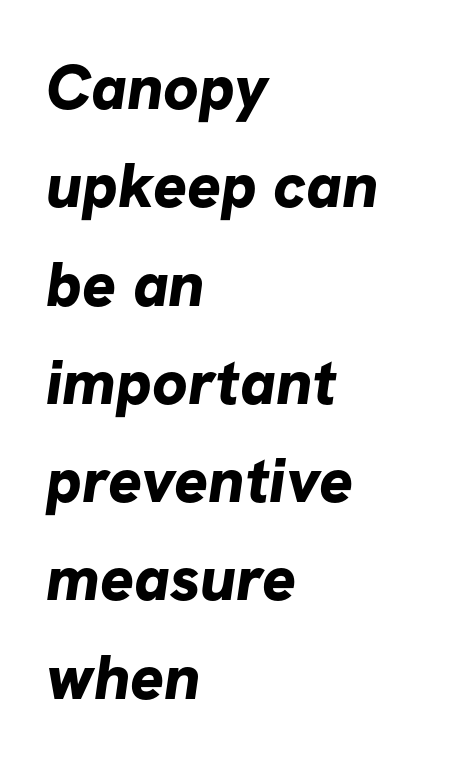
{"serif": "no", "bold": "yes", "weight": "bold", "width": "normal", "stroke_contrast": "low", "x_height": "medium", "monospaced": "no", "underline": "no", "align": "left", "line_spacing": "normal", "line_spacing_ratio": 1.56, "letter_spacing": "normal", "letter_spacing_em": 0.0, "glyph_px": 63}
